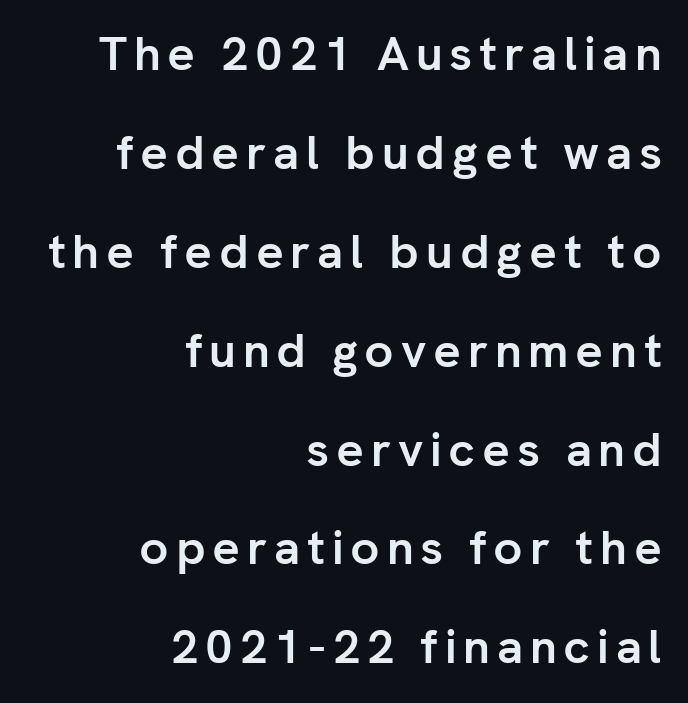
Q: Is the text bold? A: Yes.
Q: Is the text italic (slanted)? A: No, it is upright.
Q: Is the typeface a serif or a sans-serif typeface? A: Sans-serif.
Q: Is the text underlined? A: No.
Q: How is the paragraph aligned? A: Right-aligned.
Q: Is the spacing between lines tight, normal or loose? A: Loose.
Q: Width (condensed, normal, or wide)? A: Normal.
Q: Stroke contrast? A: Low.
Q: x-height? A: Medium.
Q: Monospaced? A: No.
